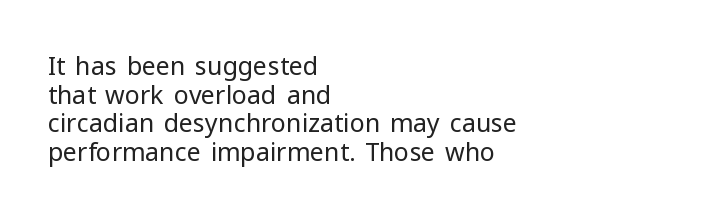
The image shows 25 px text type, upright; set left-aligned, tight line spacing (1.15x), normal letter spacing, not underlined.
